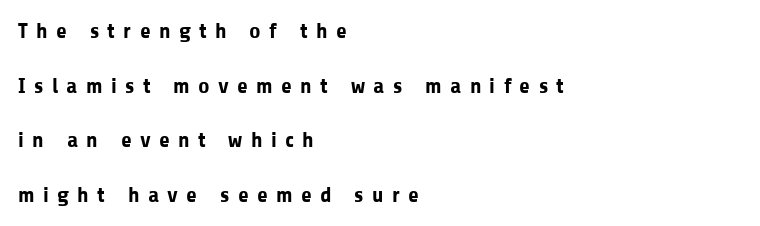
Q: Is the text bold? A: Yes.
Q: Is the text italic (slanted)? A: No, it is upright.
Q: Is the text underlined? A: No.
Q: How is the paragraph aligned? A: Left-aligned.
Q: Is the spacing between letters normal or unusually wide? A: Unusually wide.
Q: Is the spacing between lines tight, normal or loose? A: Loose.
